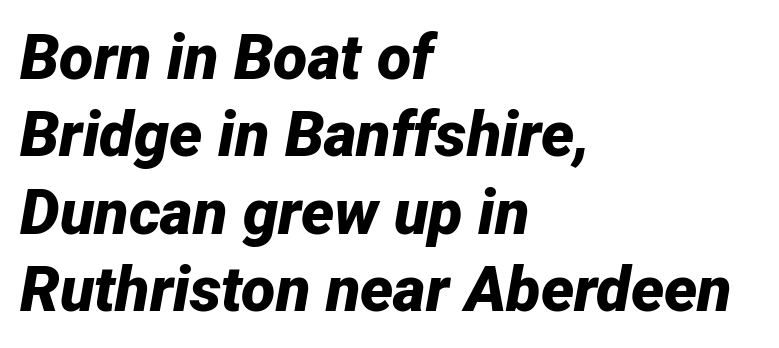
The image shows 63 px bold type, italic (leaning right); set left-aligned, line spacing 1.23x, normal letter spacing, not underlined; low stroke contrast and a medium x-height.
